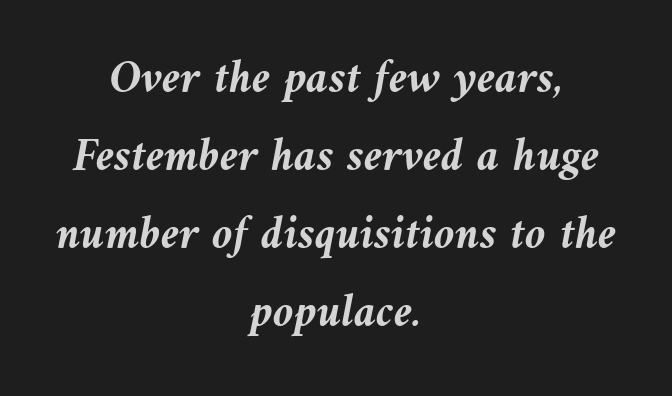
The image shows 47 px semibold type, italic (leaning left); set centered, normal line spacing (1.66x), normal letter spacing, not underlined; medium stroke contrast and a medium x-height.
